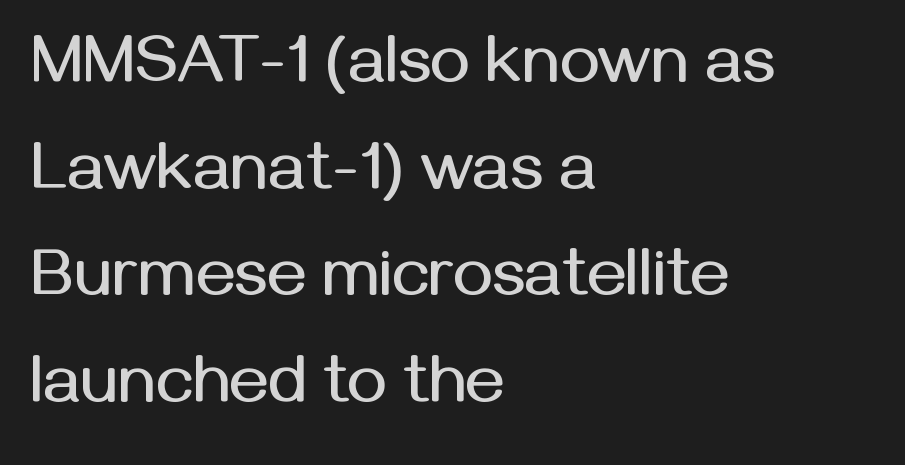
Q: Is the text italic (slanted)? A: No, it is upright.
Q: Is the typeface a serif or a sans-serif typeface? A: Sans-serif.
Q: Is the text underlined? A: No.
Q: How is the paragraph aligned? A: Left-aligned.
Q: Is the spacing between letters normal or unusually wide? A: Normal.
Q: Is the spacing between lines tight, normal or loose? A: Normal.
Q: Width (condensed, normal, or wide)? A: Normal.
Q: Stroke contrast? A: Medium.
Q: x-height? A: Medium.
Q: Monospaced? A: No.
